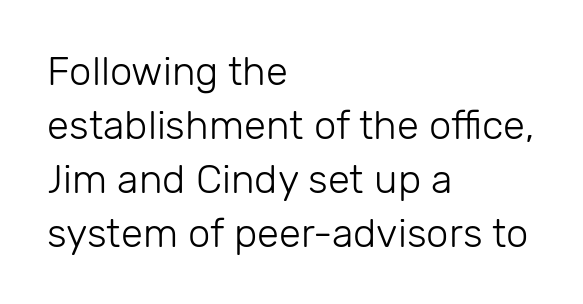
{"serif": "no", "italic": "no", "bold": "no", "weight": "light", "width": "normal", "stroke_contrast": "low", "x_height": "medium", "monospaced": "no", "underline": "no", "align": "left", "line_spacing": "normal", "line_spacing_ratio": 1.35, "letter_spacing": "normal", "letter_spacing_em": 0.0, "glyph_px": 40}
